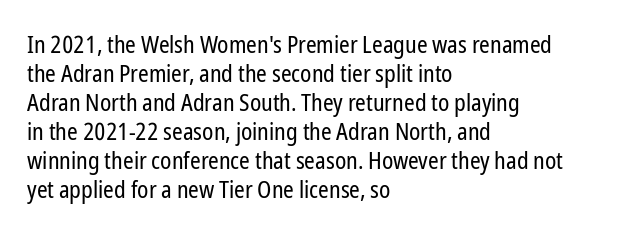
{"italic": "no", "bold": "no", "underline": "no", "align": "left", "line_spacing_ratio": 1.21, "letter_spacing": "normal", "letter_spacing_em": 0.0, "glyph_px": 24}
